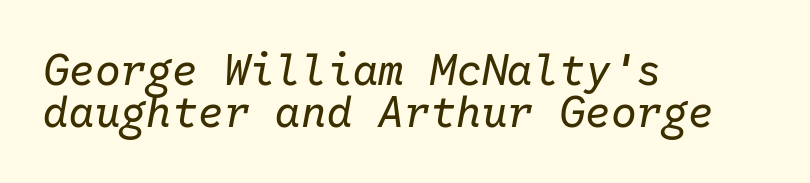
Q: Is the text bold? A: No.
Q: Is the text italic (slanted)? A: Yes, it leans right by about 10 degrees.
Q: Is the text underlined? A: No.
Q: How is the paragraph aligned? A: Left-aligned.
Q: Is the spacing between letters normal or unusually wide? A: Normal.
Q: Is the spacing between lines tight, normal or loose? A: Tight.
Q: Width (condensed, normal, or wide)? A: Normal.
Q: Stroke contrast? A: Low.
Q: x-height? A: Medium.
Q: Monospaced? A: Yes.
